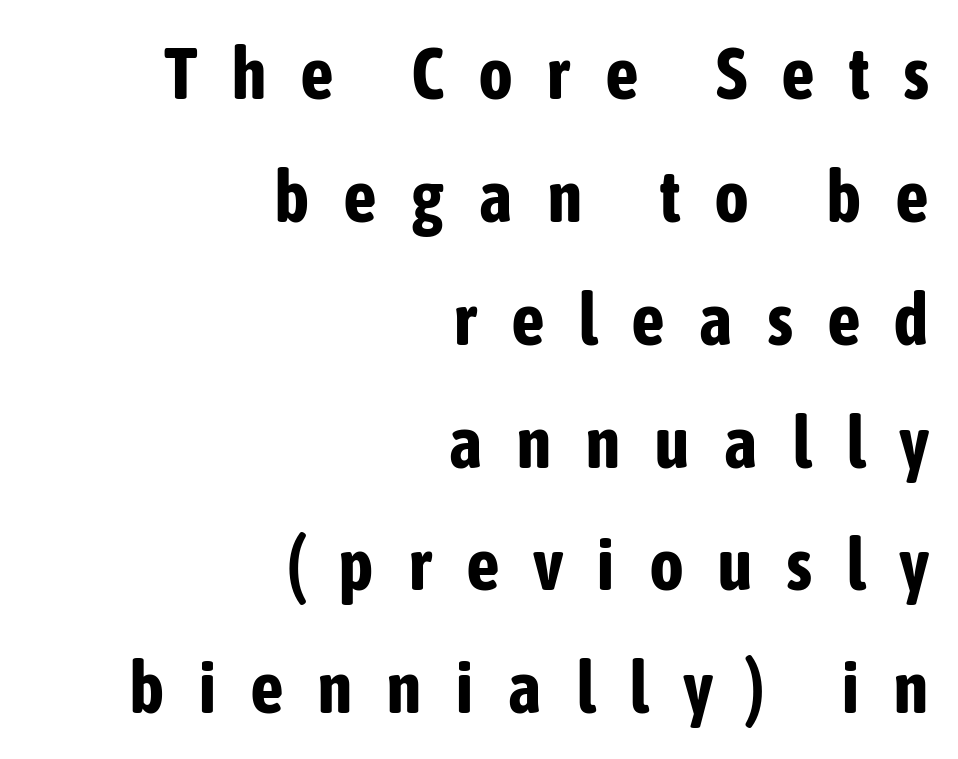
{"serif": "no", "italic": "no", "bold": "yes", "weight": "bold", "width": "condensed", "stroke_contrast": "low", "x_height": "medium", "monospaced": "no", "underline": "no", "align": "right", "line_spacing": "normal", "line_spacing_ratio": 1.66, "letter_spacing": "wide", "letter_spacing_em": 0.45, "glyph_px": 74}
